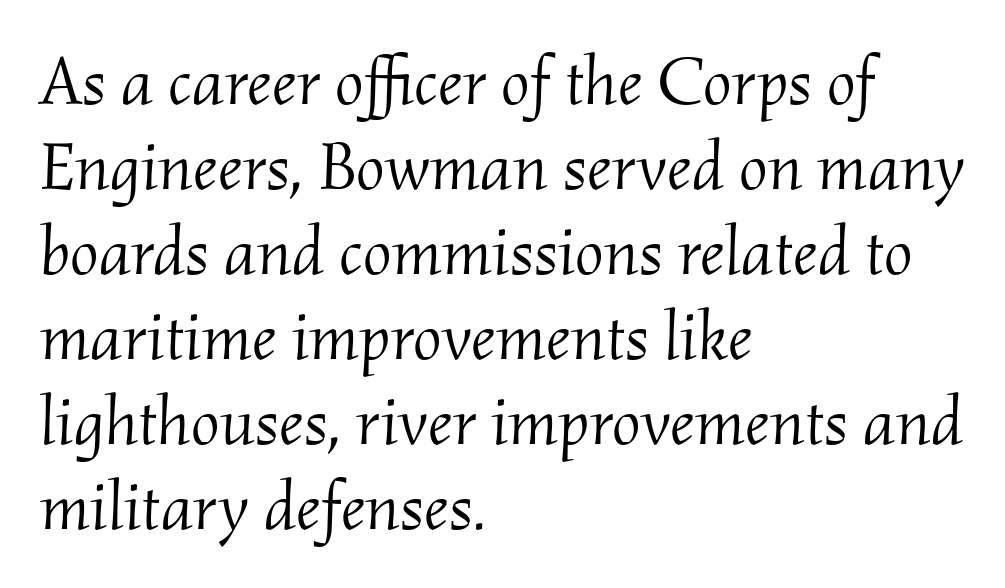
The image shows 68 px light serif type, italic (leaning right); set left-aligned, normal line spacing (1.25x), normal letter spacing, not underlined; medium stroke contrast and a small x-height.
